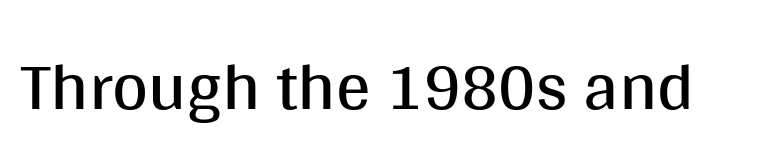
The image shows 69 px regular-weight sans-serif type, upright; set normal letter spacing, not underlined; medium stroke contrast and a large x-height.
